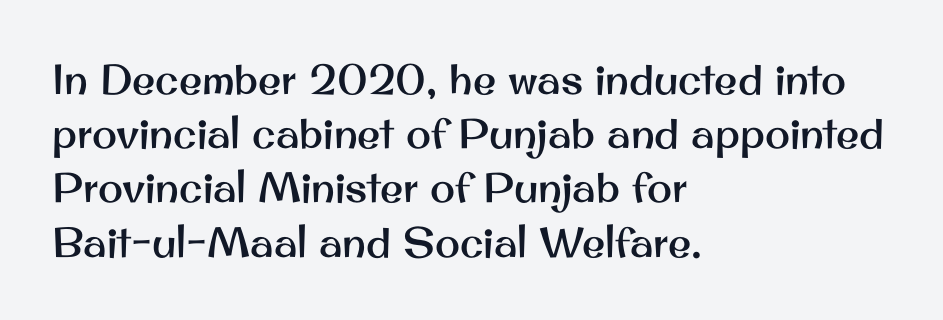
Q: Is the text italic (slanted)? A: No, it is upright.
Q: Is the typeface a serif or a sans-serif typeface? A: Sans-serif.
Q: Is the text underlined? A: No.
Q: How is the paragraph aligned? A: Left-aligned.
Q: Is the spacing between letters normal or unusually wide? A: Normal.
Q: Is the spacing between lines tight, normal or loose? A: Normal.
Q: Width (condensed, normal, or wide)? A: Normal.
Q: Stroke contrast? A: Medium.
Q: x-height? A: Small.
Q: Monospaced? A: No.
